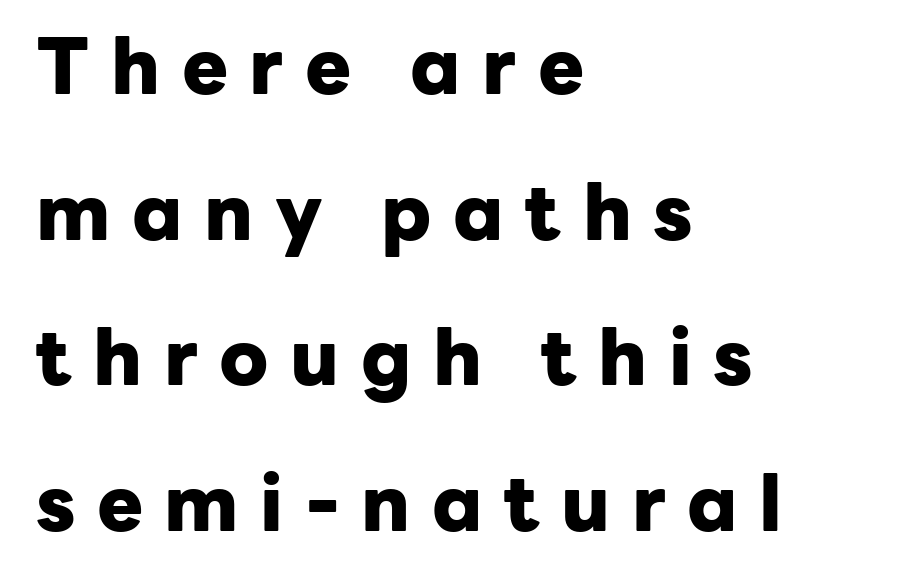
The lettering stays uniformly vertical, giving the passage a roman look. Set as a true bold cut, around the 700 mark. These lines are rendered in a variable-pitch font. Look at the tracking — it's clearly loosened, letters drifting apart.
